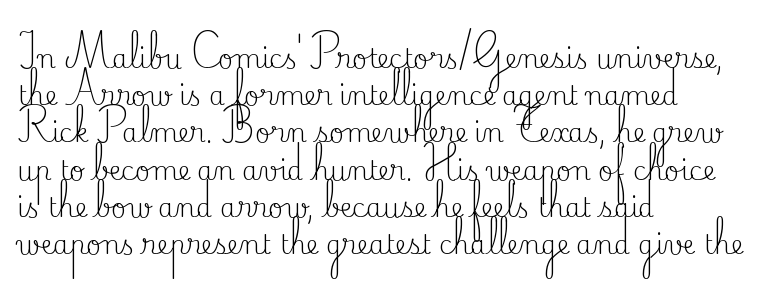
The rendering anchors every line to the left-hand side. A clean baseline with only descenders dipping below it. No chunkiness to these letters — they're not bold. Leading matches the norm, producing a regular column. Ascenders rise straight up at ninety degrees. Nobody touched the tracking dial on this one.
